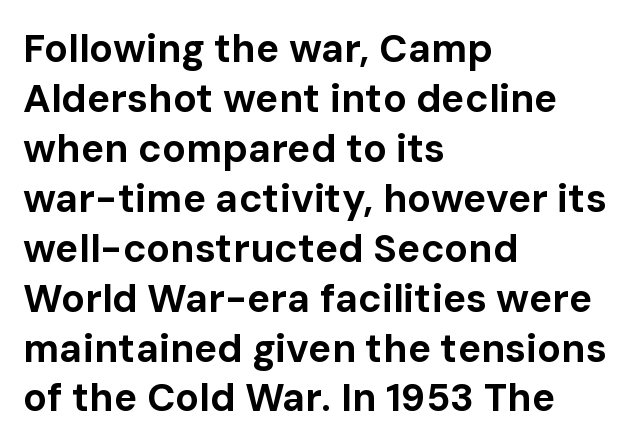
{"serif": "no", "italic": "no", "bold": "yes", "weight": "bold", "width": "normal", "stroke_contrast": "low", "x_height": "medium", "monospaced": "no", "underline": "no", "align": "left", "line_spacing": "normal", "line_spacing_ratio": 1.28, "letter_spacing": "normal", "letter_spacing_em": 0.0, "glyph_px": 39}
